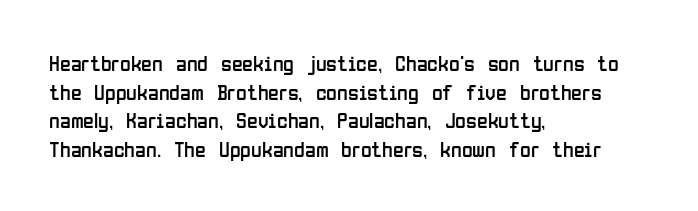
Check the space under the baseline: it is left empty. Characters follow at the spacing the type designer built in. These glyphs show unthickened strokes, regular width or finer. This is the regular roman posture of the typeface. A typesetter would call this leading conventional body-copy spacing. The compositor pushed each line to the left boundary.
